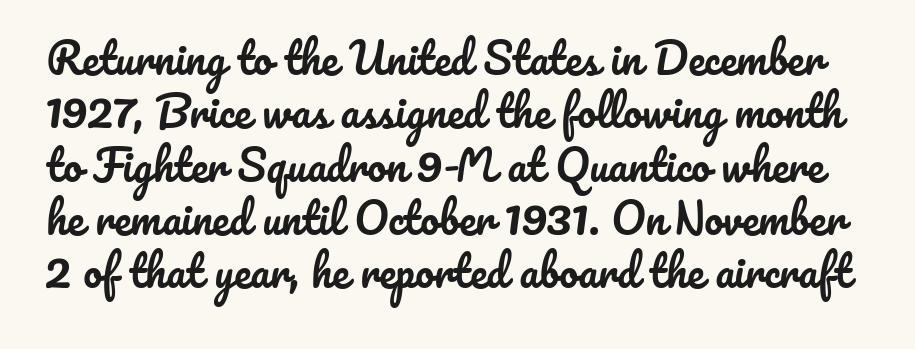
The image shows 42 px text type; set normal line spacing (1.27x), normal letter spacing, not underlined; low stroke contrast and a small x-height.
